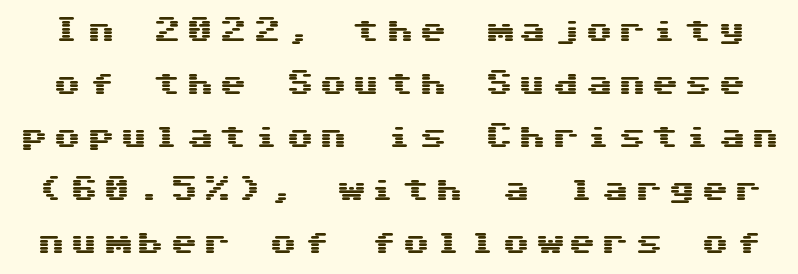
Clear beneath every line of the passage. The designer dialed line spacing up above the default. Glyph-to-glyph distance is far greater than everyday printed text. The axis of the letterforms is exactly vertical.
